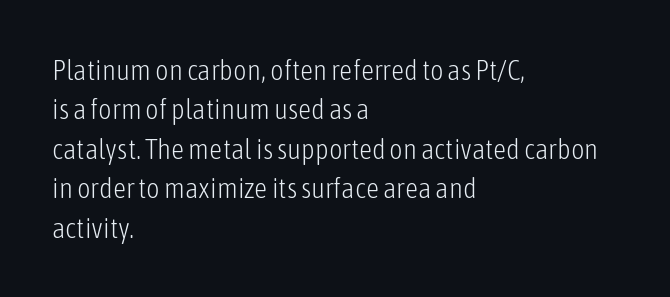
{"serif": "no", "italic": "no", "bold": "no", "weight": "light", "width": "condensed", "stroke_contrast": "low", "x_height": "medium", "monospaced": "no", "underline": "no", "align": "left", "line_spacing": "normal", "line_spacing_ratio": 1.36, "letter_spacing": "normal", "letter_spacing_em": 0.0, "glyph_px": 29}
